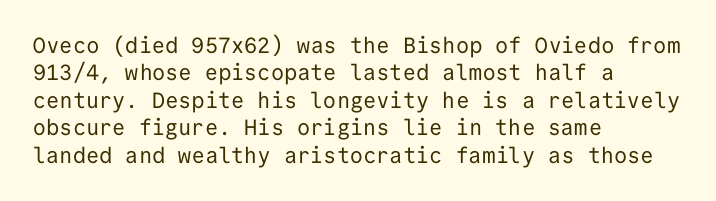
{"italic": "no", "bold": "no", "underline": "no", "align": "left", "line_spacing": "normal", "line_spacing_ratio": 1.25, "letter_spacing": "normal", "letter_spacing_em": 0.0, "glyph_px": 22}
